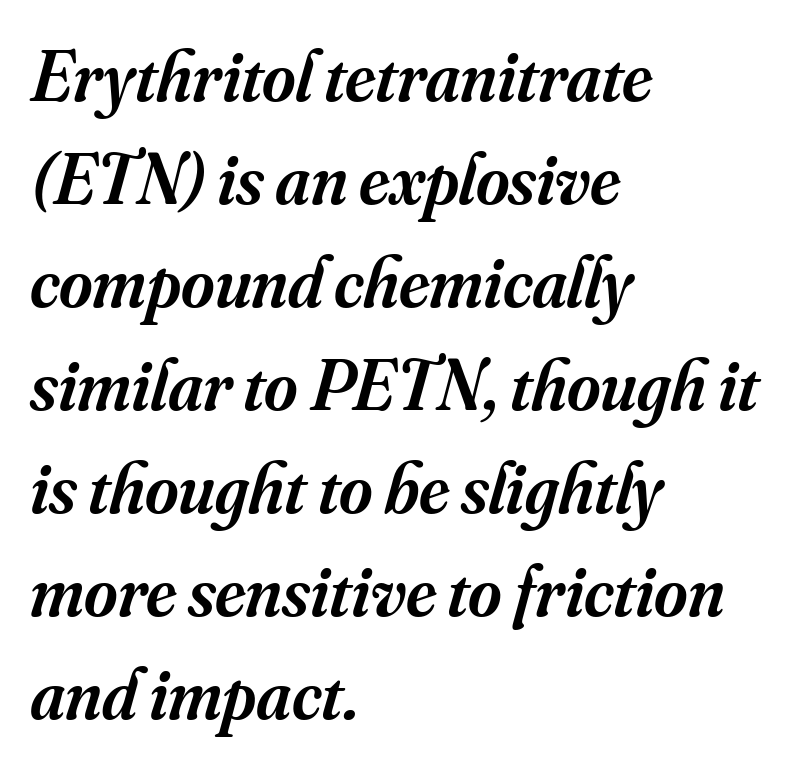
Q: Is the text bold? A: Semi-bold.
Q: Is the text italic (slanted)? A: Yes, it leans right by about 16 degrees.
Q: Is the typeface a serif or a sans-serif typeface? A: Serif.
Q: Is the text underlined? A: No.
Q: How is the paragraph aligned? A: Left-aligned.
Q: Is the spacing between letters normal or unusually wide? A: Normal.
Q: Is the spacing between lines tight, normal or loose? A: Normal.
Q: Width (condensed, normal, or wide)? A: Normal.
Q: Stroke contrast? A: Medium.
Q: x-height? A: Small.
Q: Monospaced? A: No.
